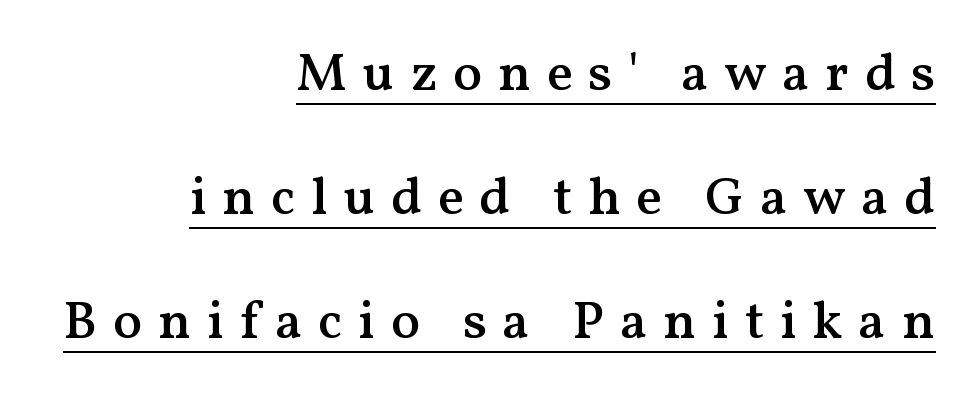
The image shows 54 px semibold serif type, upright; set right-aligned, loose line spacing (2.3x), unusually wide letter spacing (+0.29 em), underlined; medium stroke contrast and a medium x-height.
